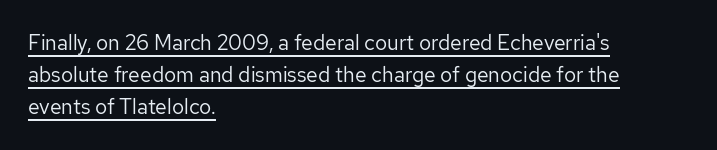
{"italic": "no", "bold": "no", "underline": "yes", "align": "left", "line_spacing": "normal", "line_spacing_ratio": 1.53, "letter_spacing": "normal", "letter_spacing_em": 0.0, "glyph_px": 21}
